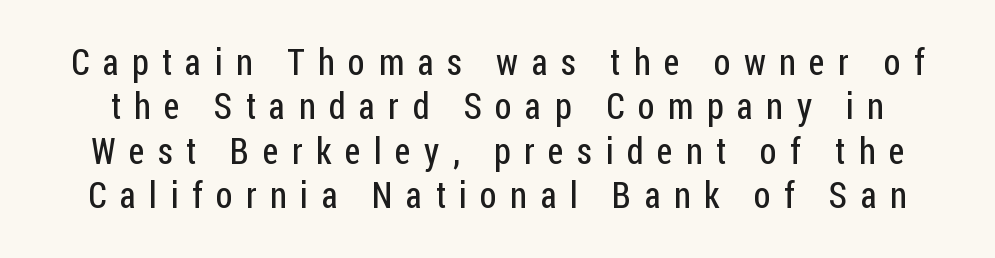
What kind of face is this? One without serifs — a sans. Type without underlining. Spacing verdict: proportional, widths tailored to each character. No letter is thick-stroked: the sample isn't bold.
